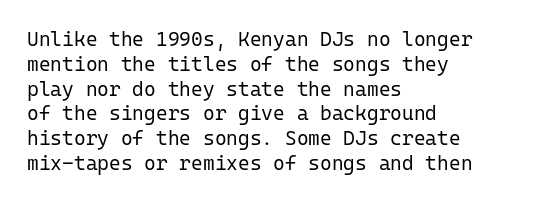
{"italic": "no", "bold": "no", "underline": "no", "align": "left", "line_spacing_ratio": 1.24, "letter_spacing": "normal", "letter_spacing_em": 0.0, "glyph_px": 20}
